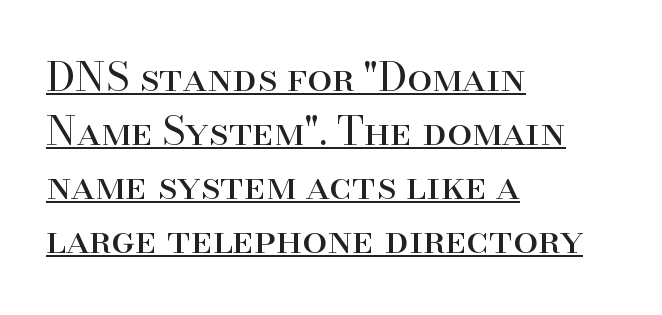
Alignment: flush left. This is not heavy type; no bold has been used. The rendering uses a moderate line-height, typical for paragraphs. The words here are underlined.
